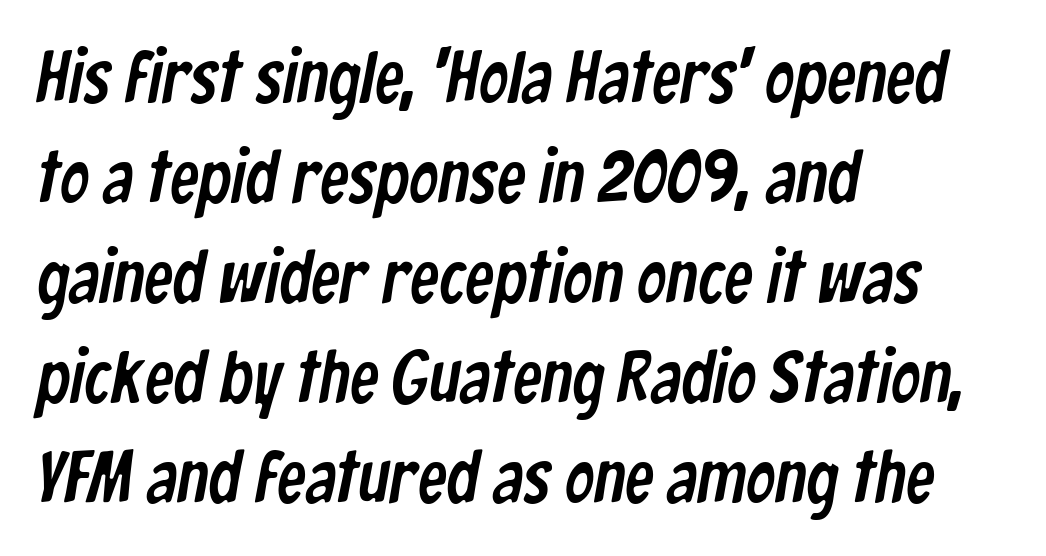
{"serif": "no", "width": "condensed", "stroke_contrast": "low", "x_height": "medium", "monospaced": "no", "underline": "no", "align": "left", "line_spacing": "normal", "line_spacing_ratio": 1.37, "letter_spacing": "normal", "letter_spacing_em": 0.0, "glyph_px": 73}
